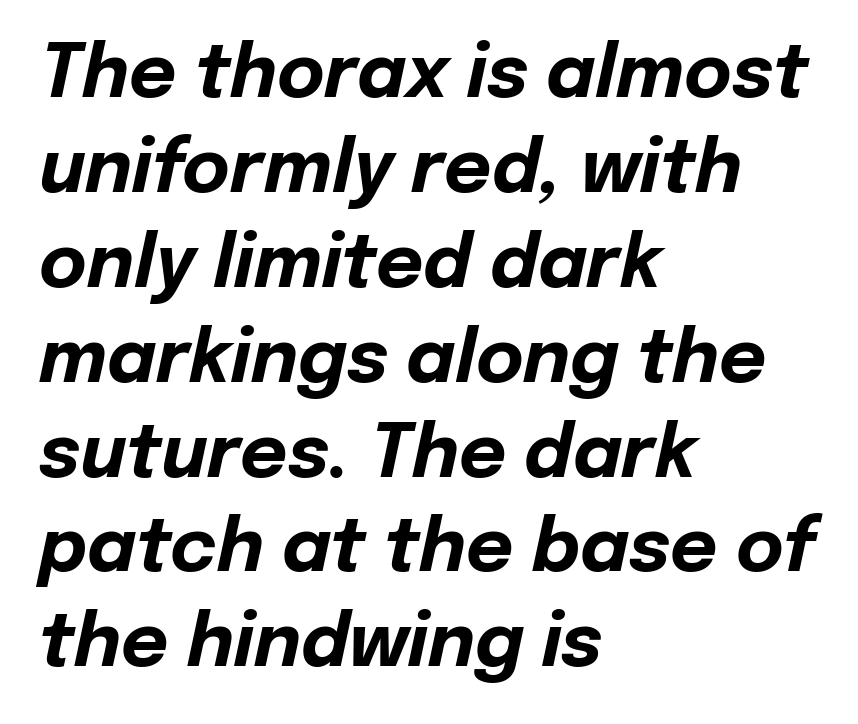
{"italic": "yes", "lean": "right", "slant_degrees": 12, "bold": "yes", "weight": "bold", "width": "normal", "stroke_contrast": "low", "x_height": "medium", "monospaced": "no", "underline": "no", "align": "left", "line_spacing": "normal", "line_spacing_ratio": 1.3, "letter_spacing": "normal", "letter_spacing_em": 0.0, "glyph_px": 73}
